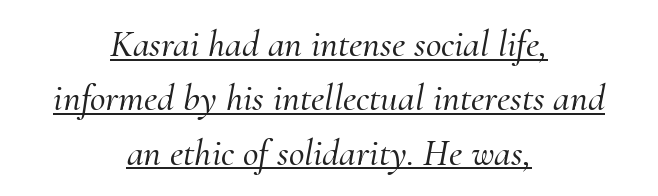
{"serif": "yes", "italic": "yes", "lean": "right", "slant_degrees": 10, "width": "normal", "stroke_contrast": "medium", "x_height": "small", "monospaced": "no", "underline": "yes", "align": "center", "line_spacing": "normal", "line_spacing_ratio": 1.43, "letter_spacing": "normal", "letter_spacing_em": 0.0, "glyph_px": 38}
